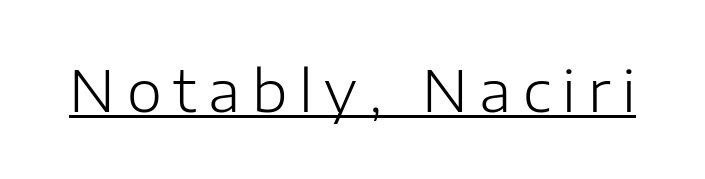
The image shows 56 px light sans-serif type, upright; set unusually wide letter spacing (+0.21 em), underlined; low stroke contrast and a medium x-height.
